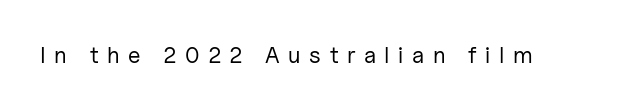
{"italic": "no", "bold": "no", "underline": "no", "letter_spacing": "wide", "letter_spacing_em": 0.37, "glyph_px": 23}
